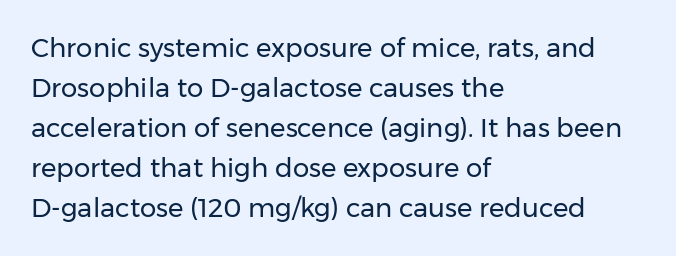
The image shows 26 px text type, upright; set left-aligned, normal line spacing (1.54x), normal letter spacing, not underlined.
